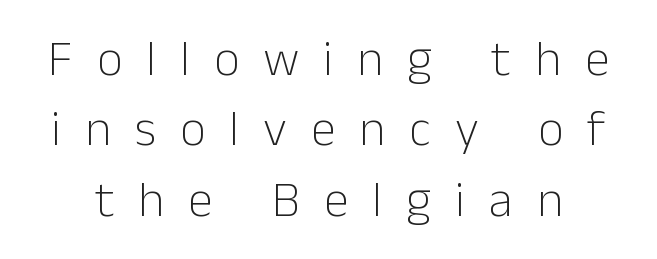
The image shows 50 px light sans-serif type, upright; set normal line spacing (1.41x), unusually wide letter spacing (+0.48 em), not underlined; low stroke contrast and a medium x-height.
